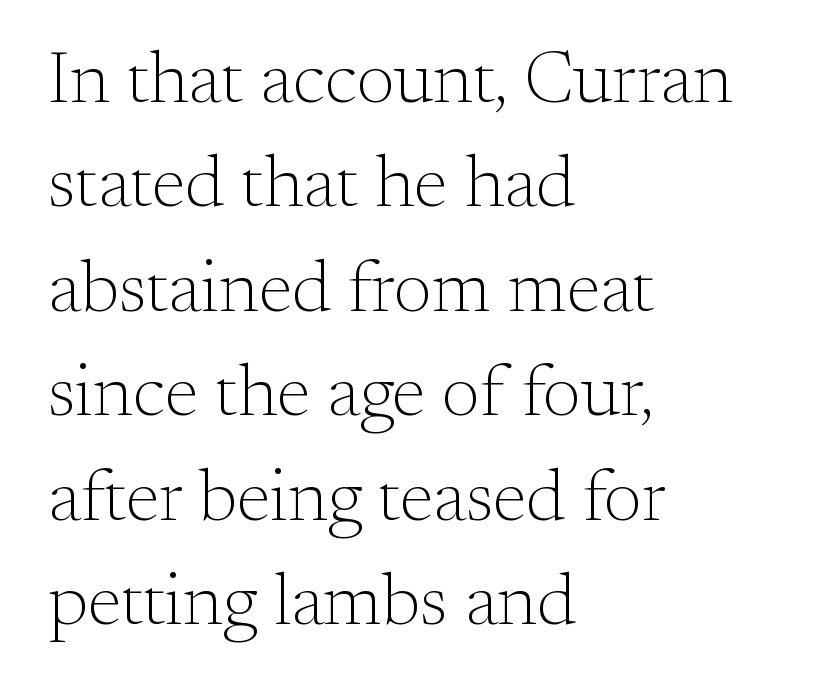
The passage shown stacks its lines at a standard gap. The passage shown is not bold in any degree. Line beginnings align vertically; line endings do not. Italic? Not at all — the glyphs are vertical.
